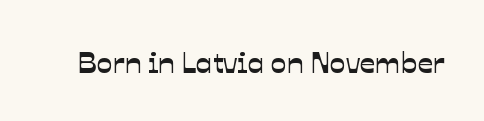
This sample uses a sans-serif face. The baseline area is clear. A typesetter would call this proportional, since set widths differ per character. This sample uses plain, unmodified letter spacing.
